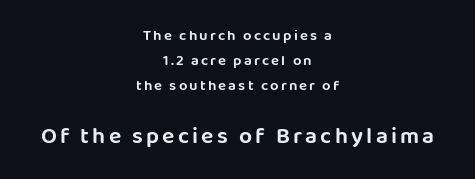
Q: Is the text italic (slanted)? A: No, it is upright.
Q: Is the text underlined? A: No.
Q: How is the paragraph aligned? A: Centered.
Q: Is the spacing between lines tight, normal or loose? A: Normal.
Q: Which block of text is set in a larger size, the first (top) or the second (bottom)? A: The second (bottom) one.
